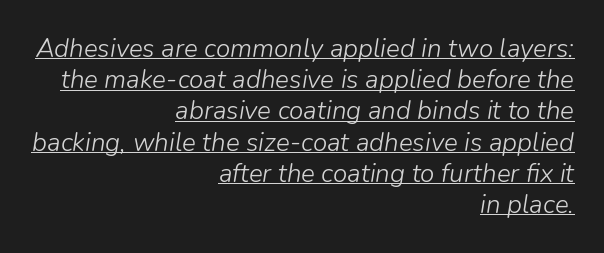
The image shows 26 px text type, italic (leaning right); set right-aligned, line spacing 1.2x, normal letter spacing, underlined.
